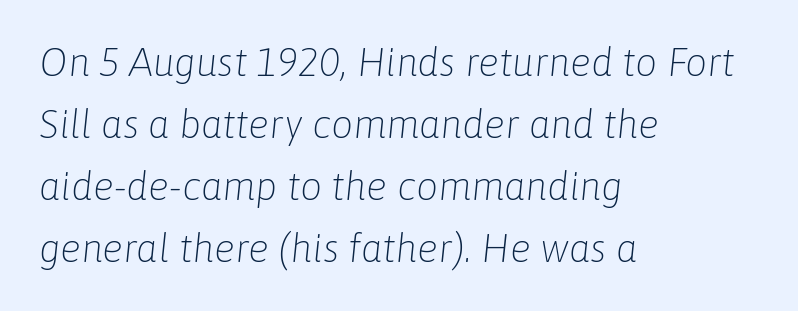
{"italic": "yes", "lean": "right", "slant_degrees": 6, "bold": "no", "weight": "light", "width": "normal", "stroke_contrast": "low", "x_height": "medium", "monospaced": "no", "underline": "no", "align": "left", "line_spacing": "normal", "line_spacing_ratio": 1.59, "letter_spacing": "normal", "letter_spacing_em": 0.0, "glyph_px": 39}
